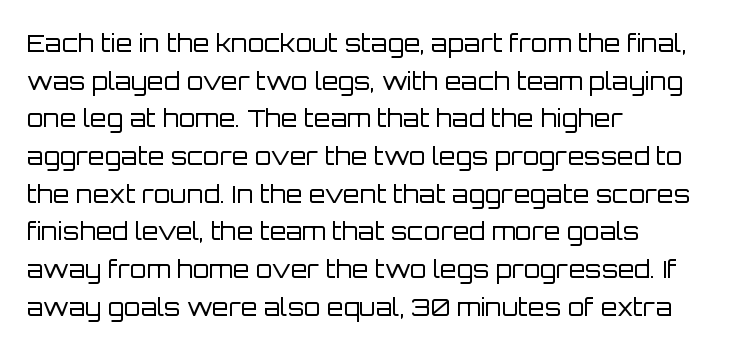
The image shows 24 px text type, upright; set left-aligned, normal line spacing (1.57x), normal letter spacing, not underlined.
